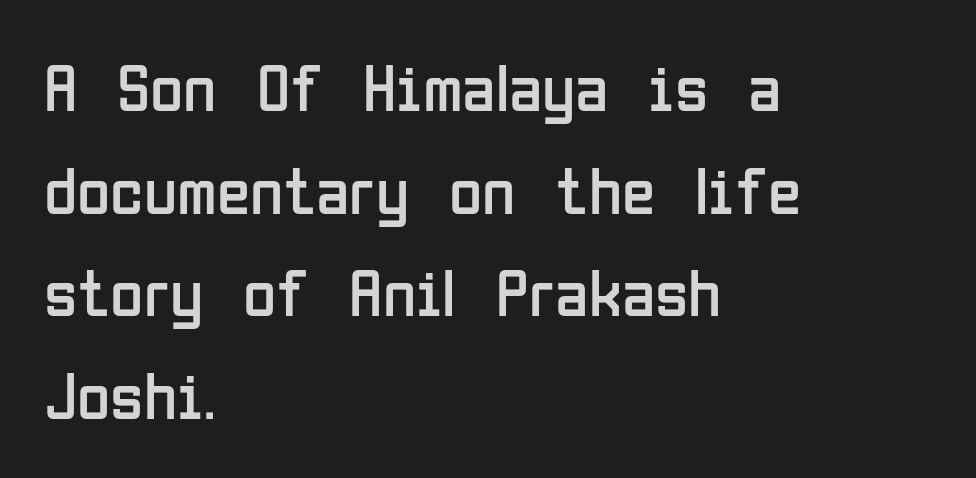
{"serif": "no", "italic": "no", "bold": "no", "weight": "regular", "width": "condensed", "stroke_contrast": "low", "x_height": "medium", "monospaced": "no", "underline": "no", "align": "left", "line_spacing": "normal", "line_spacing_ratio": 1.51, "letter_spacing": "normal", "letter_spacing_em": 0.0, "glyph_px": 68}
